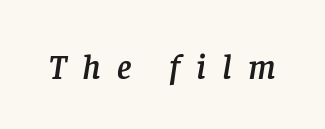
{"serif": "yes", "italic": "yes", "lean": "right", "slant_degrees": 8, "width": "normal", "stroke_contrast": "low", "x_height": "large", "monospaced": "no", "underline": "no", "letter_spacing": "wide", "letter_spacing_em": 0.46, "glyph_px": 35}
